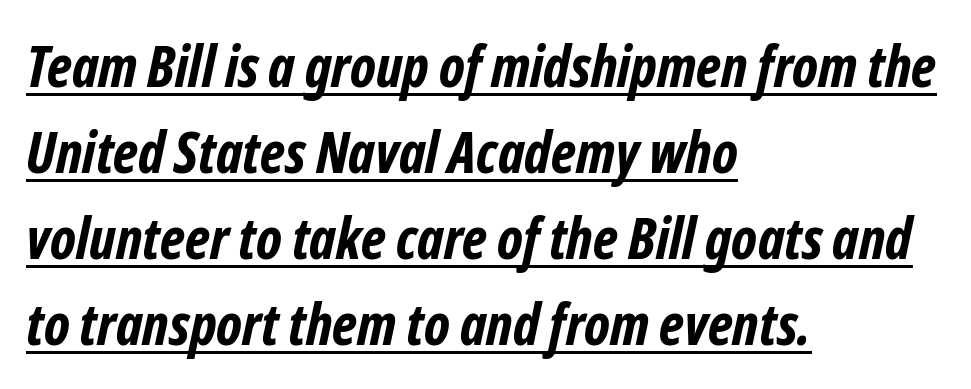
What weight is shown? A full bold with thick strokes. A typesetter would call this proportional, since set widths differ per character. Does extra space separate the letters? No, they use regular spacing. One glance says typical: line gaps are just what's usual.
